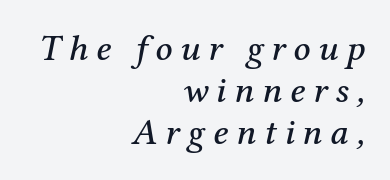
Q: Is the text italic (slanted)? A: Yes, it leans right by about 12 degrees.
Q: Is the typeface a serif or a sans-serif typeface? A: Serif.
Q: Is the text underlined? A: No.
Q: How is the paragraph aligned? A: Right-aligned.
Q: Is the spacing between letters normal or unusually wide? A: Unusually wide.
Q: Is the spacing between lines tight, normal or loose? A: Tight.
Q: Width (condensed, normal, or wide)? A: Normal.
Q: Stroke contrast? A: Medium.
Q: x-height? A: Medium.
Q: Monospaced? A: No.
